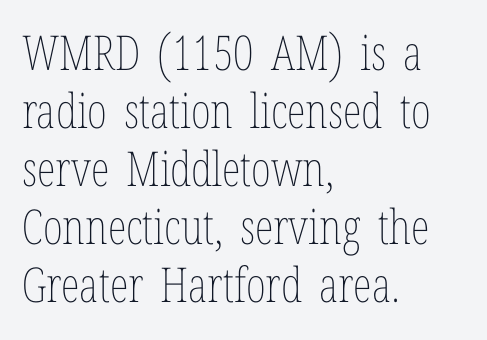
{"italic": "no", "bold": "no", "weight": "thin", "width": "condensed", "stroke_contrast": "low", "x_height": "medium", "monospaced": "no", "underline": "no", "align": "left", "line_spacing_ratio": 1.21, "letter_spacing": "normal", "letter_spacing_em": 0.0, "glyph_px": 48}
